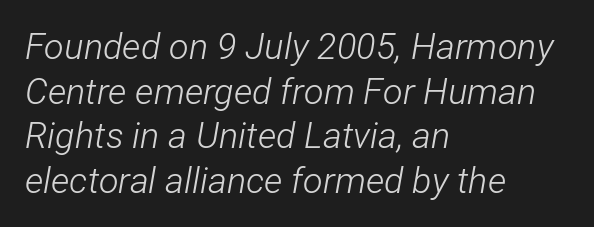
The image shows 36 px light, condensed type, italic (leaning right); set left-aligned, line spacing 1.24x, normal letter spacing, not underlined; low stroke contrast and a medium x-height.
